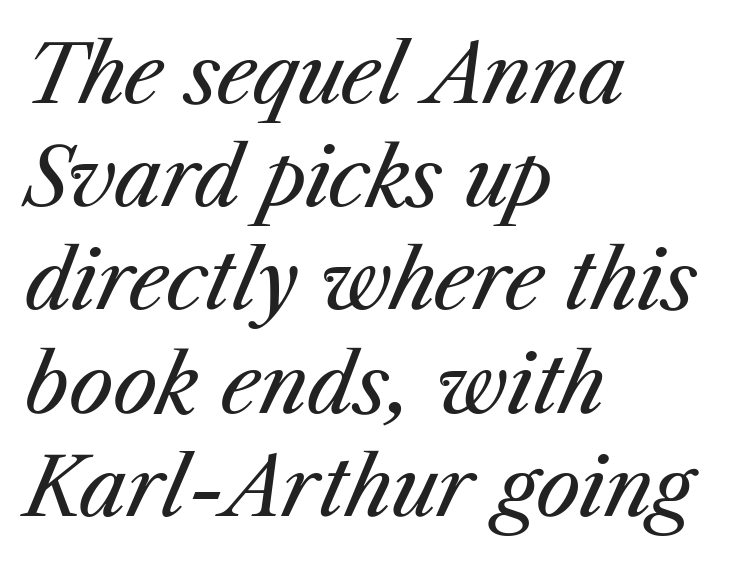
Compared with ordinary roman type, these characters are visibly tilted. Only glyphs here, with clear space below each row. A quiet, ordinary-to-light weight characterises the typeface. Each letter keeps its own natural width here, so spacing adapts to shape.
